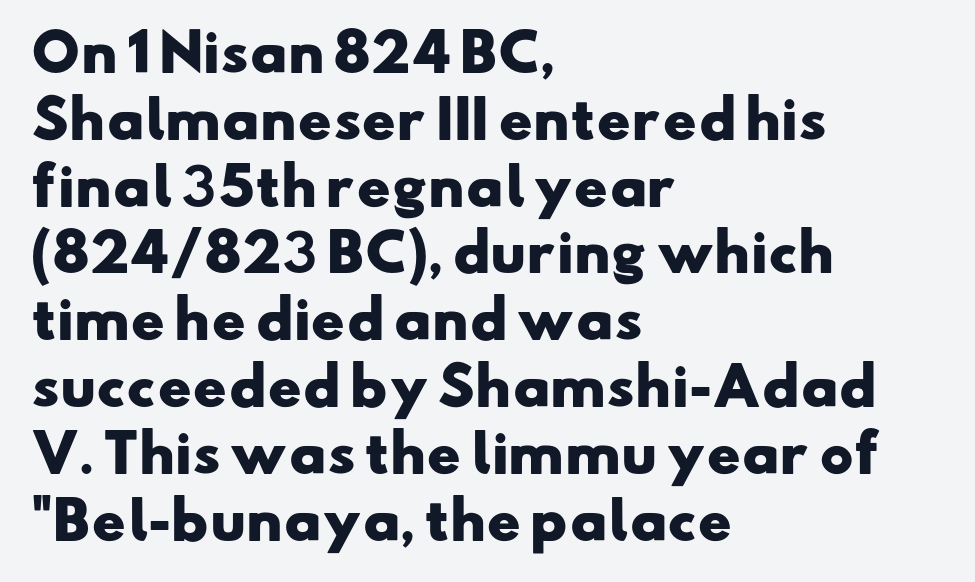
{"serif": "no", "bold": "yes", "weight": "heavy", "width": "wide", "stroke_contrast": "low", "x_height": "small", "monospaced": "no", "underline": "no", "align": "left", "line_spacing": "normal", "line_spacing_ratio": 1.31, "letter_spacing": "normal", "letter_spacing_em": 0.0, "glyph_px": 51}
